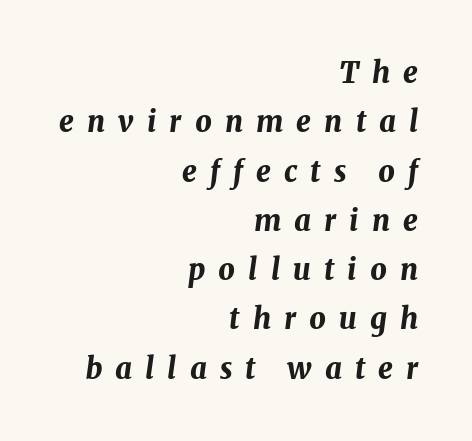
The characters look thick and weighty, a clear bold. Someone cranked the tracking dial way up on this one. The designer left line spacing at the default. This sample has the flowing, uneven cadence of proportional lettering.
